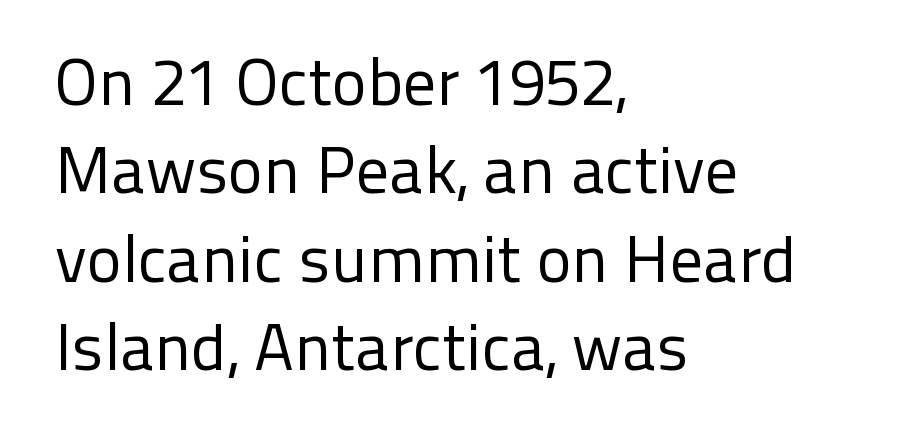
{"serif": "no", "italic": "no", "bold": "no", "weight": "regular", "width": "normal", "stroke_contrast": "low", "x_height": "medium", "monospaced": "no", "underline": "no", "align": "left", "line_spacing": "normal", "line_spacing_ratio": 1.34, "letter_spacing": "normal", "letter_spacing_em": 0.0, "glyph_px": 66}
